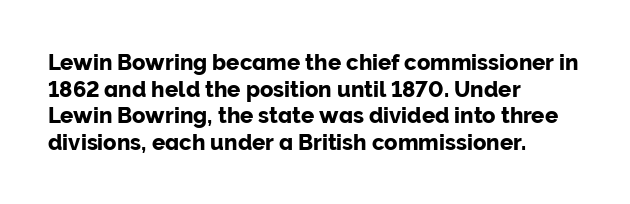
A student would call this left alignment; a typographer would say flush left, rag right. Nobody touched the tracking dial on this one. Tall strokes in this sample are plumb rather than angled. Descenders are the only things crossing below the line.
